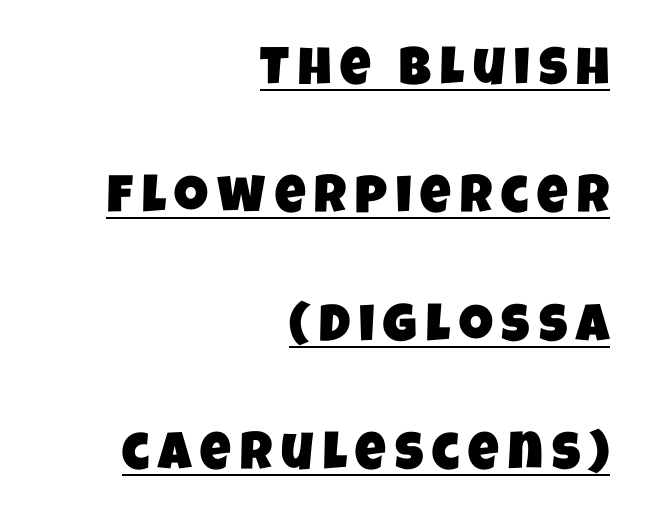
The image shows 53 px condensed sans-serif type; set right-aligned, loose line spacing (2.42x), underlined; low stroke contrast and a large x-height.
